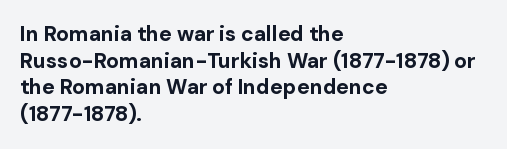
Q: Is the text bold? A: Yes.
Q: Is the text italic (slanted)? A: No, it is upright.
Q: Is the text underlined? A: No.
Q: How is the paragraph aligned? A: Left-aligned.
Q: Is the spacing between letters normal or unusually wide? A: Normal.
Q: Is the spacing between lines tight, normal or loose? A: Normal.
